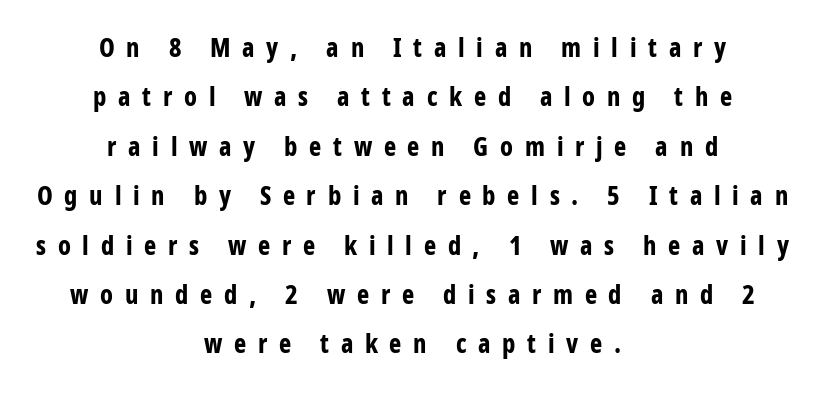
Q: Is the text bold? A: Yes.
Q: Is the text italic (slanted)? A: No, it is upright.
Q: Is the text underlined? A: No.
Q: How is the paragraph aligned? A: Centered.
Q: Is the spacing between letters normal or unusually wide? A: Unusually wide.
Q: Is the spacing between lines tight, normal or loose? A: Loose.
